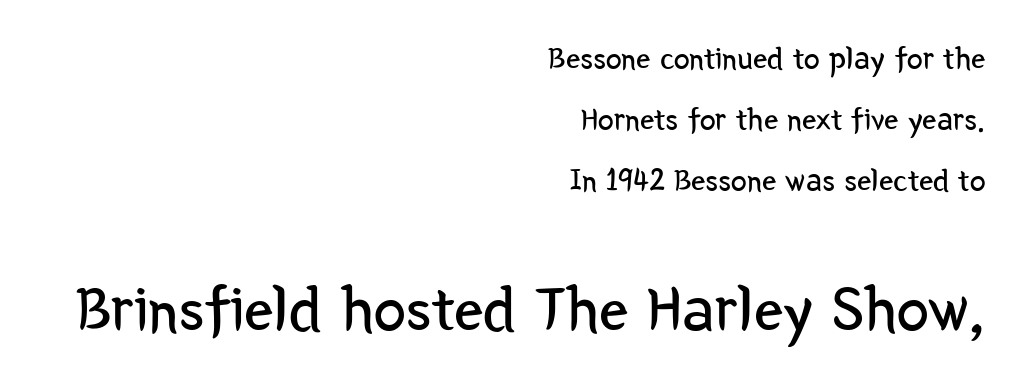
The image shows 65 px regular-weight, condensed sans-serif type, upright; set right-aligned, loose line spacing (1.91x), normal letter spacing, not underlined; the second (bottom) block is 2.03x larger; low stroke contrast and a medium x-height.
